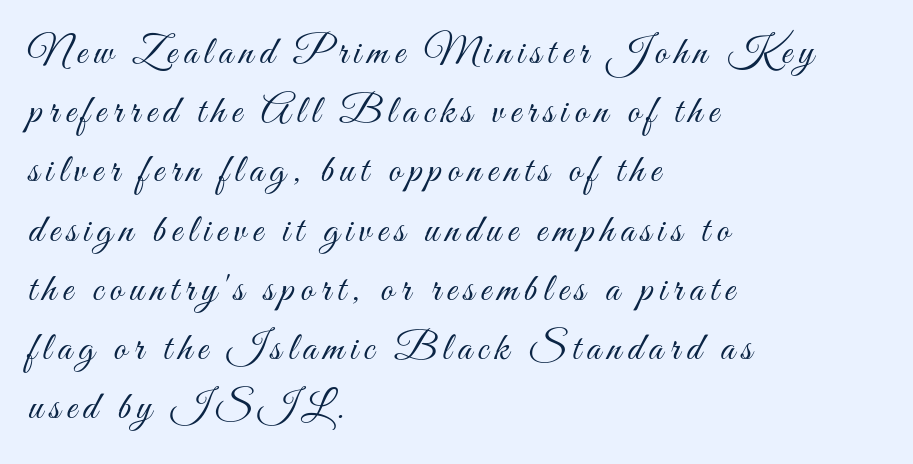
The image shows 40 px light, condensed type; set left-aligned, normal line spacing (1.48x), not underlined; medium stroke contrast and a small x-height.
